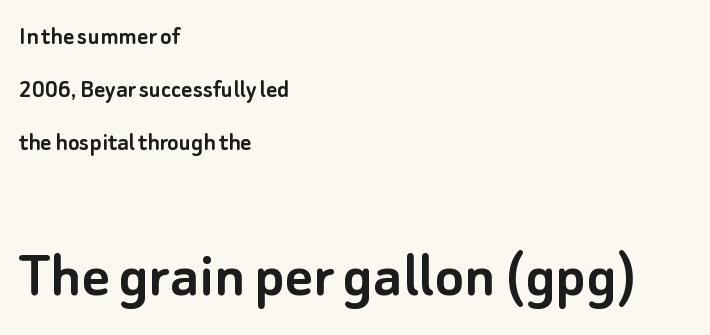
The image shows 68 px sans-serif type, upright; set left-aligned, loose line spacing (1.97x), normal letter spacing, not underlined; the second (bottom) block is 2.52x larger; low stroke contrast and a small x-height.
